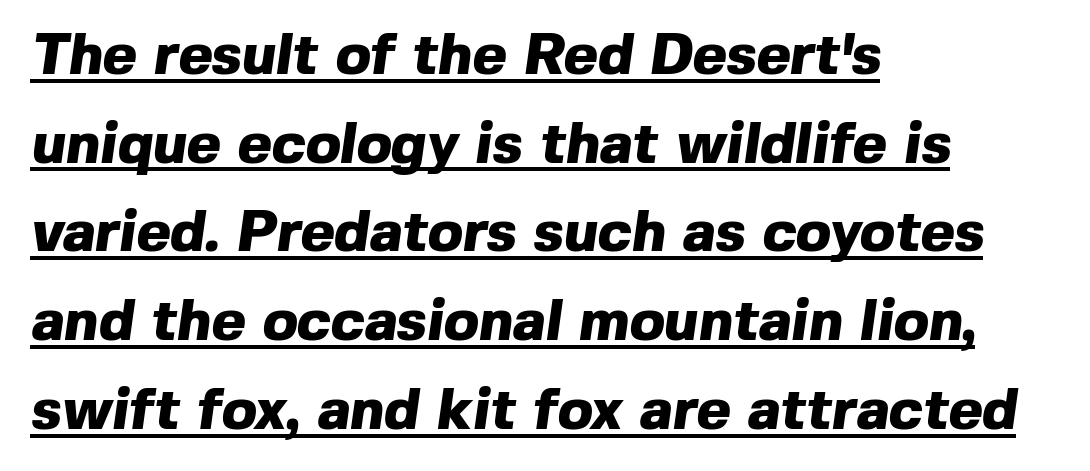
{"serif": "no", "bold": "yes", "weight": "heavy", "width": "normal", "x_height": "medium", "monospaced": "no", "underline": "yes", "align": "left", "line_spacing": "normal", "line_spacing_ratio": 1.53, "letter_spacing": "normal", "letter_spacing_em": 0.0, "glyph_px": 58}
